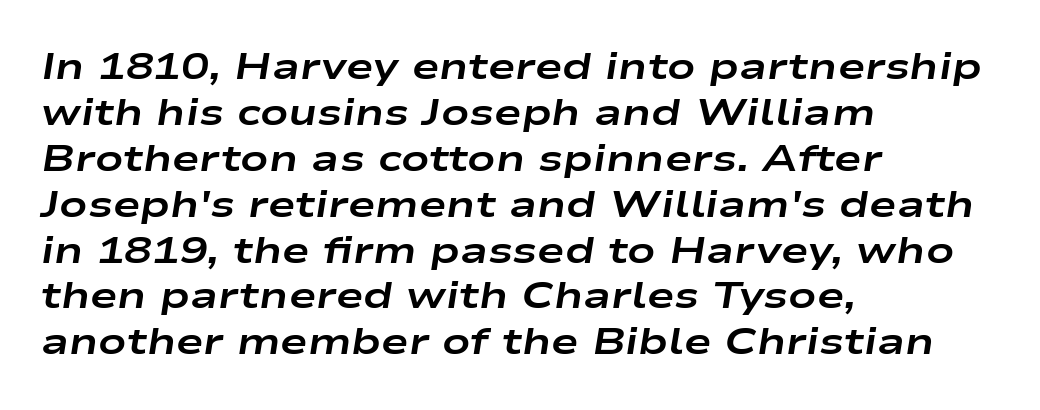
Q: Is the text bold? A: Yes.
Q: Is the text italic (slanted)? A: Yes, it leans right by about 9 degrees.
Q: Is the text underlined? A: No.
Q: How is the paragraph aligned? A: Left-aligned.
Q: Is the spacing between letters normal or unusually wide? A: Normal.
Q: Width (condensed, normal, or wide)? A: Wide.
Q: Stroke contrast? A: Low.
Q: x-height? A: Medium.
Q: Monospaced? A: No.
